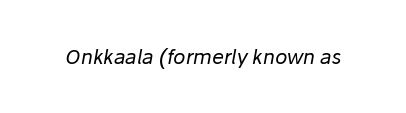
{"italic": "yes", "lean": "right", "slant_degrees": 10, "bold": "no", "underline": "no", "letter_spacing": "normal", "letter_spacing_em": 0.0, "glyph_px": 20}
